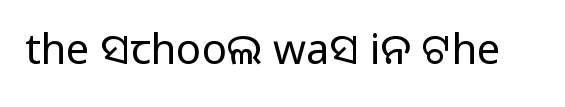
Q: Is the text italic (slanted)? A: No, it is upright.
Q: Is the typeface a serif or a sans-serif typeface? A: Sans-serif.
Q: Is the text underlined? A: No.
Q: Is the spacing between letters normal or unusually wide? A: Normal.
Q: Width (condensed, normal, or wide)? A: Normal.
Q: Stroke contrast? A: Medium.
Q: Monospaced? A: No.
